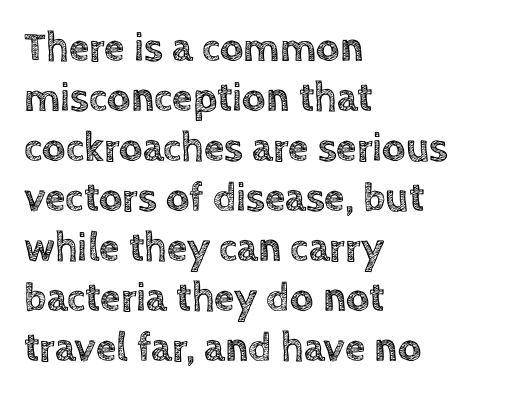
Q: Is the text italic (slanted)? A: No, it is upright.
Q: Is the text underlined? A: No.
Q: How is the paragraph aligned? A: Left-aligned.
Q: Is the spacing between letters normal or unusually wide? A: Normal.
Q: Width (condensed, normal, or wide)? A: Normal.
Q: x-height? A: Large.
Q: Monospaced? A: No.
